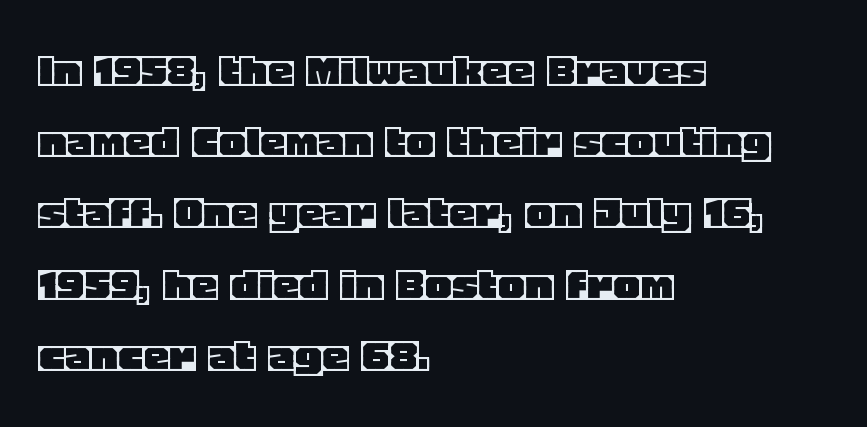
{"italic": "no", "width": "normal", "x_height": "large", "monospaced": "no", "underline": "no", "align": "left", "line_spacing": "normal", "line_spacing_ratio": 1.37, "letter_spacing": "normal", "letter_spacing_em": 0.0, "glyph_px": 52}
